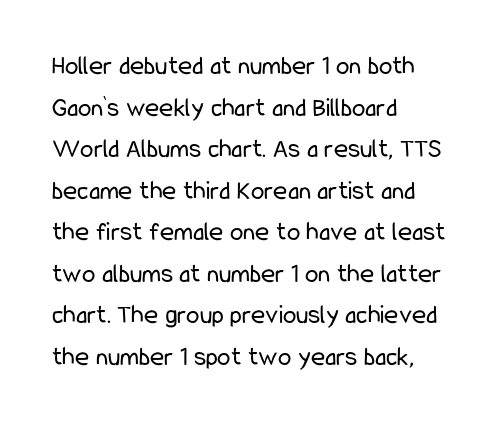
Q: Is the text bold? A: No.
Q: Is the text italic (slanted)? A: No, it is upright.
Q: Is the text underlined? A: No.
Q: How is the paragraph aligned? A: Left-aligned.
Q: Is the spacing between letters normal or unusually wide? A: Normal.
Q: Is the spacing between lines tight, normal or loose? A: Normal.
